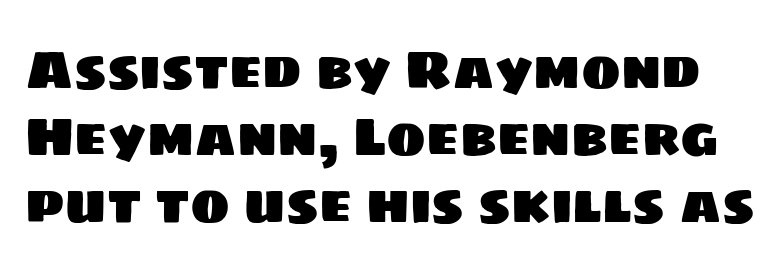
Q: Is the typeface a serif or a sans-serif typeface? A: Sans-serif.
Q: Is the text underlined? A: No.
Q: Is the spacing between letters normal or unusually wide? A: Normal.
Q: Is the spacing between lines tight, normal or loose? A: Normal.
Q: Width (condensed, normal, or wide)? A: Normal.
Q: Stroke contrast? A: Low.
Q: x-height? A: Large.
Q: Monospaced? A: No.
